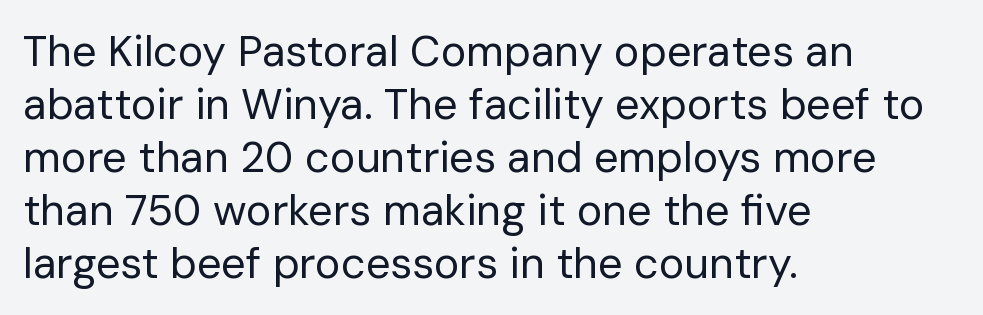
Q: Is the text bold? A: No.
Q: Is the text italic (slanted)? A: No, it is upright.
Q: Is the typeface a serif or a sans-serif typeface? A: Sans-serif.
Q: Is the text underlined? A: No.
Q: How is the paragraph aligned? A: Left-aligned.
Q: Is the spacing between letters normal or unusually wide? A: Normal.
Q: Width (condensed, normal, or wide)? A: Normal.
Q: Stroke contrast? A: Low.
Q: x-height? A: Medium.
Q: Monospaced? A: No.
